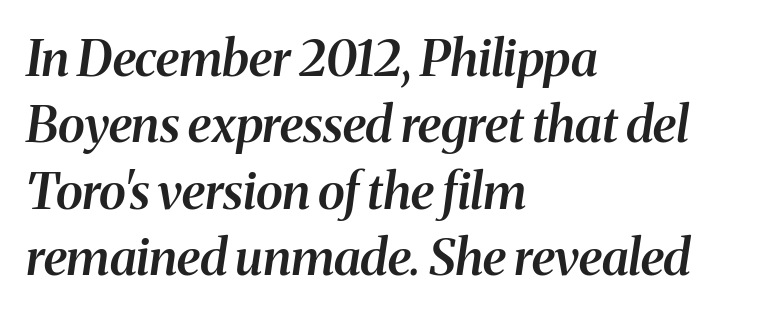
Q: Is the text bold? A: Semi-bold.
Q: Is the text italic (slanted)? A: Yes, it leans right by about 8 degrees.
Q: Is the typeface a serif or a sans-serif typeface? A: Serif.
Q: Is the text underlined? A: No.
Q: How is the paragraph aligned? A: Left-aligned.
Q: Is the spacing between letters normal or unusually wide? A: Normal.
Q: Is the spacing between lines tight, normal or loose? A: Normal.
Q: Width (condensed, normal, or wide)? A: Normal.
Q: Stroke contrast? A: Medium.
Q: x-height? A: Medium.
Q: Monospaced? A: No.
